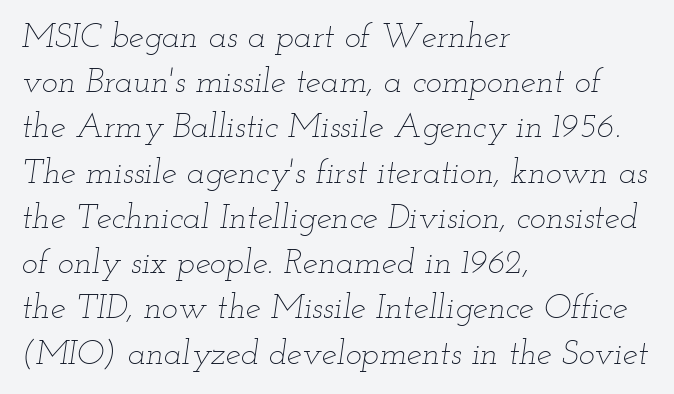
{"italic": "yes", "lean": "right", "slant_degrees": 12, "bold": "no", "weight": "thin", "width": "wide", "stroke_contrast": "low", "x_height": "small", "monospaced": "no", "underline": "no", "align": "left", "line_spacing": "normal", "line_spacing_ratio": 1.33, "letter_spacing": "normal", "letter_spacing_em": 0.0, "glyph_px": 34}
